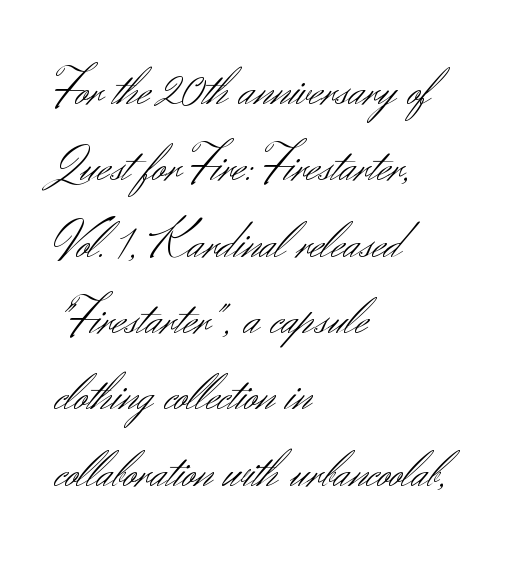
Glance below the letters and you will spot only blank space. Each letter keeps its own natural width here, so spacing adapts to shape. Reading down the column, the eye jumps a familiar distance to each next line. Compared with a typical body face, this is equally light or lighter still. Reading down the block, your eye returns to a fixed left position each line.
